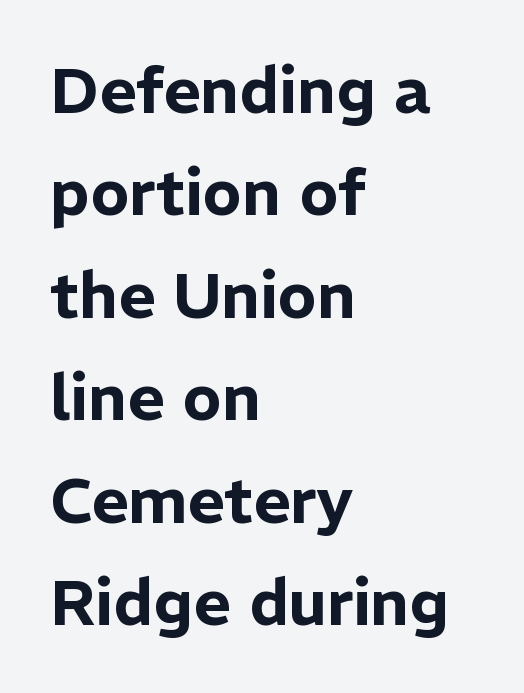
Are there feet on the stems? There aren't — it's a sans. Vertical spacing — default. Designer's note — italics off, roman on. How are the letters spaced? Ordinarily, with no added tracking.
